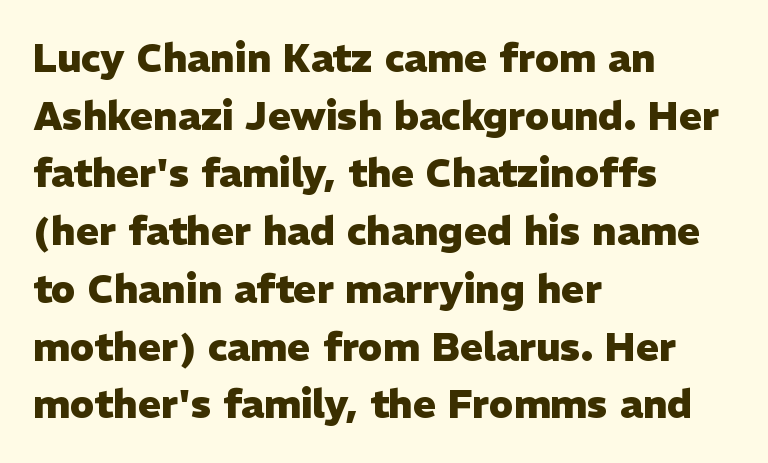
Q: Is the text bold? A: Yes.
Q: Is the text italic (slanted)? A: No, it is upright.
Q: Is the typeface a serif or a sans-serif typeface? A: Sans-serif.
Q: Is the text underlined? A: No.
Q: How is the paragraph aligned? A: Left-aligned.
Q: Is the spacing between letters normal or unusually wide? A: Normal.
Q: Is the spacing between lines tight, normal or loose? A: Normal.
Q: Width (condensed, normal, or wide)? A: Normal.
Q: Stroke contrast? A: Low.
Q: x-height? A: Medium.
Q: Monospaced? A: No.
